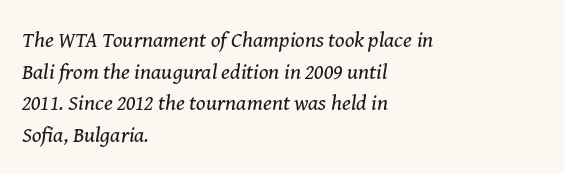
{"italic": "yes", "lean": "right", "slant_degrees": 8, "bold": "no", "underline": "no", "align": "left", "line_spacing": "normal", "line_spacing_ratio": 1.44, "letter_spacing": "normal", "letter_spacing_em": 0.0, "glyph_px": 22}
